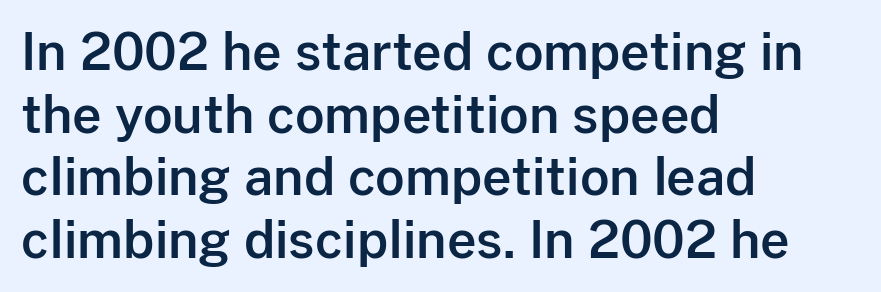
The image shows 51 px sans-serif type, upright; set left-aligned, line spacing 1.23x, normal letter spacing, not underlined; low stroke contrast and a medium x-height.
